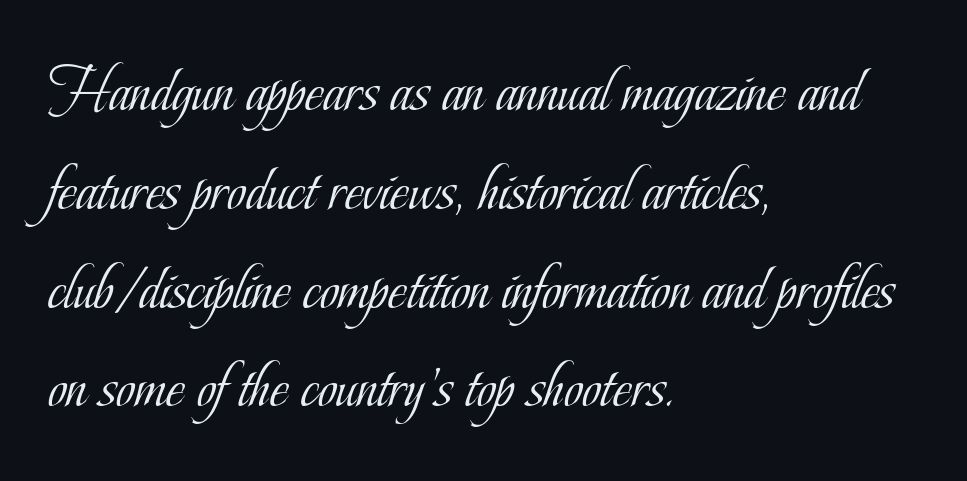
The image shows 65 px light, condensed serif type; set left-aligned, normal line spacing (1.52x), normal letter spacing, not underlined; low stroke contrast and a small x-height.
